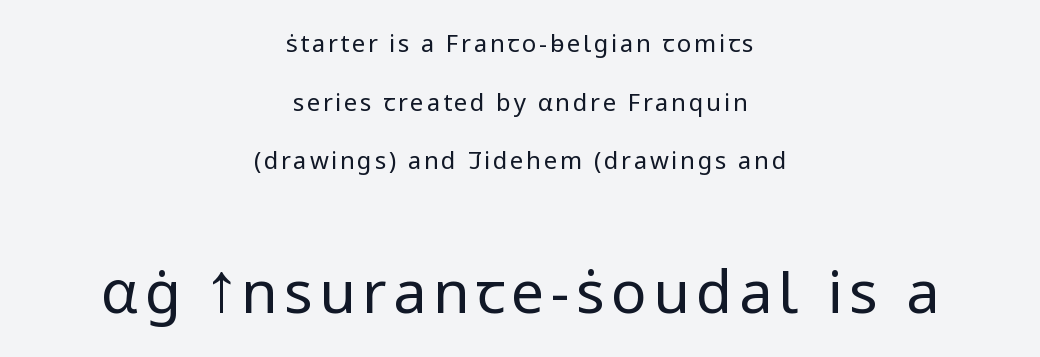
Q: Is the text bold? A: No.
Q: Is the text italic (slanted)? A: No, it is upright.
Q: Is the typeface a serif or a sans-serif typeface? A: Sans-serif.
Q: Is the text underlined? A: No.
Q: How is the paragraph aligned? A: Centered.
Q: Is the spacing between lines tight, normal or loose? A: Loose.
Q: Which block of text is set in a larger size, the first (top) or the second (bottom)? A: The second (bottom) one.
Q: Width (condensed, normal, or wide)? A: Normal.
Q: Stroke contrast? A: Low.
Q: x-height? A: Medium.
Q: Monospaced? A: No.
